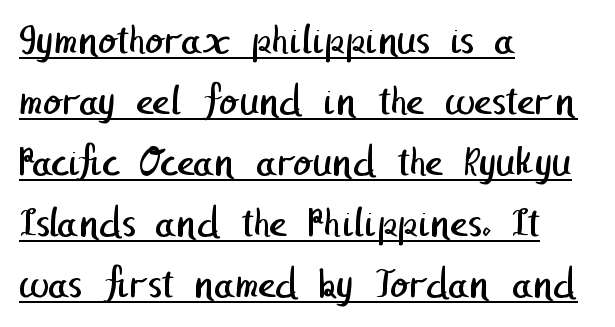
{"serif": "no", "bold": "no", "weight": "regular", "width": "normal", "stroke_contrast": "low", "x_height": "medium", "underline": "yes", "align": "left", "line_spacing": "normal", "line_spacing_ratio": 1.42, "letter_spacing": "normal", "letter_spacing_em": 0.0, "glyph_px": 43}
